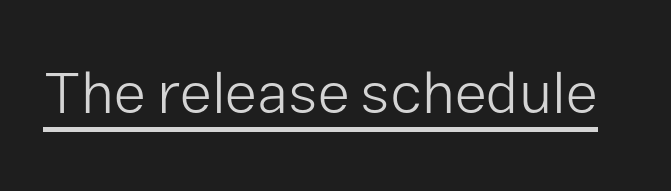
Vertical stems look standard width or narrower in stroke. Character widths vary here, with narrow letters taking less room than wide ones. Upright lettering throughout. You can see a thin bar hugging the bottom of the glyphs. Classification — sans serif.
